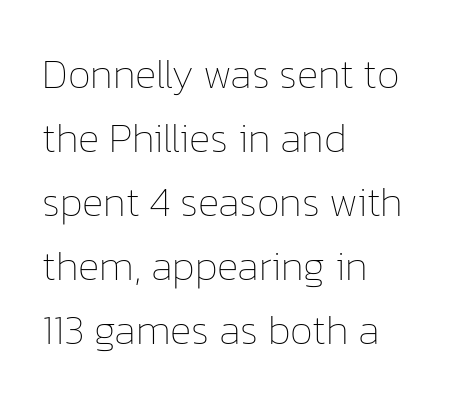
{"italic": "no", "bold": "no", "weight": "thin", "width": "normal", "stroke_contrast": "low", "x_height": "medium", "monospaced": "no", "underline": "no", "align": "left", "line_spacing": "normal", "line_spacing_ratio": 1.56, "letter_spacing": "normal", "letter_spacing_em": 0.0, "glyph_px": 41}
